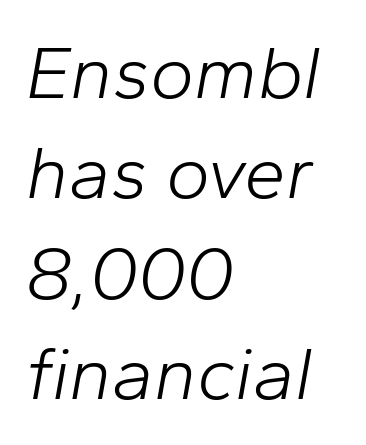
{"italic": "yes", "lean": "right", "slant_degrees": 10, "bold": "no", "weight": "light", "width": "normal", "stroke_contrast": "low", "x_height": "medium", "monospaced": "no", "underline": "no", "align": "left", "line_spacing": "normal", "line_spacing_ratio": 1.34, "letter_spacing": "normal", "letter_spacing_em": 0.0, "glyph_px": 75}
